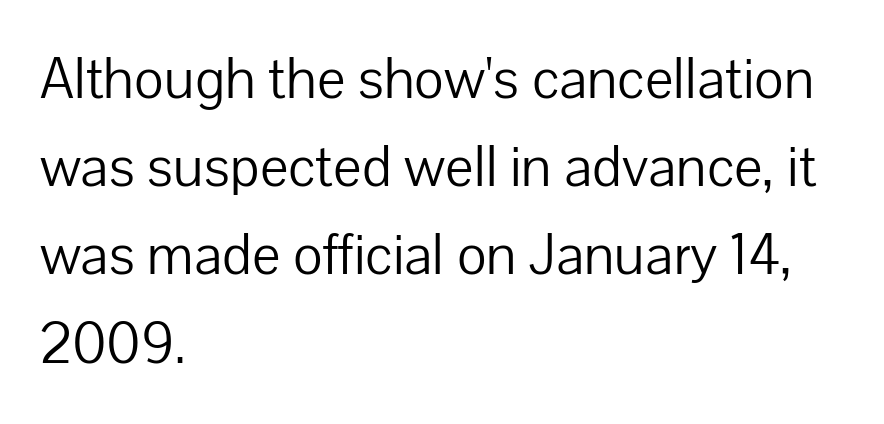
{"serif": "no", "italic": "no", "bold": "no", "weight": "light", "width": "normal", "stroke_contrast": "low", "x_height": "medium", "monospaced": "no", "underline": "no", "align": "left", "line_spacing": "normal", "line_spacing_ratio": 1.47, "letter_spacing": "normal", "letter_spacing_em": 0.0, "glyph_px": 60}
